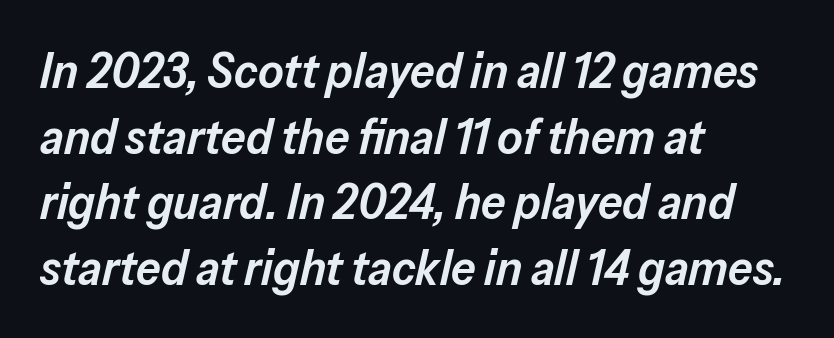
Reading down the column, the eye jumps a familiar distance to each next line. Underline: absent. On the weight axis this lands at semibold, roughly 600. How are the letters spaced? Ordinarily, with no added tracking. The passage shown is typed in a proportional face where columns would drift. Notice how the stems are inclined rather than vertical — that's the hallmark of italics.
